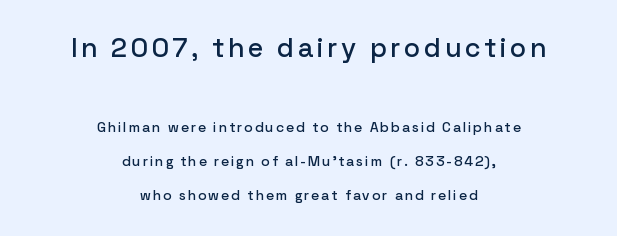
Does the bottom block carry the larger type? No, the top block does. These lines were composed using upright roman letters. Neither beginnings nor endings align; midpoints do. Summary of vertical rhythm: relaxed, with wide interline spacing. Quick note: underline off.
